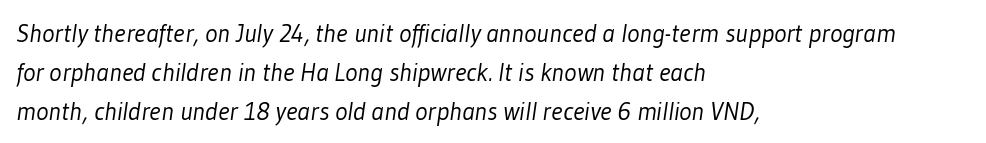
The image shows 26 px text type; set left-aligned, normal line spacing (1.5x), normal letter spacing, not underlined.
